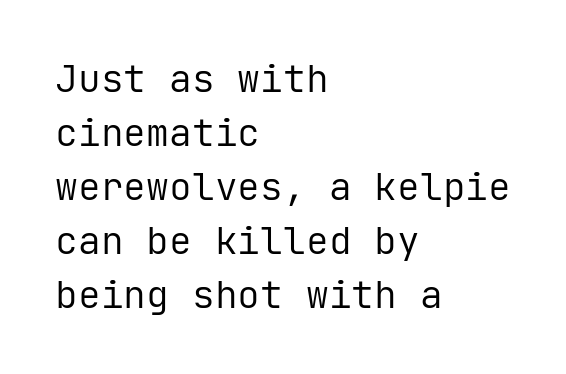
Vertical stems look standard width or narrower in stroke. Designer's note — italics off, roman on. In terms of letterform style, serifs are entirely absent. One glance says typical: line gaps are just what's usual.
